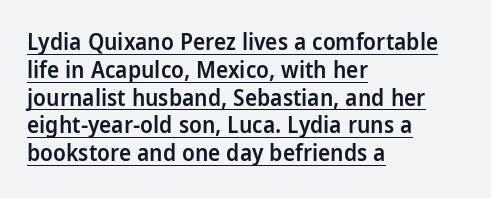
Students, this is semibold: more ink than regular, less than bold. Students, observe the line beneath the letters — that is underlining. Vertical strokes here are truly vertical. The lines in this sample share a left origin and differ only in where they stop. Default kerning and tracking; the words read as compact shapes.
